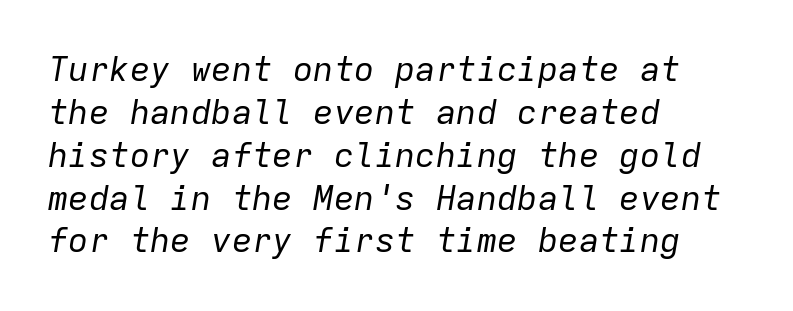
The image shows 34 px regular-weight type, italic (leaning right), monospaced; set left-aligned, normal line spacing (1.26x), normal letter spacing, not underlined; low stroke contrast and a medium x-height.
